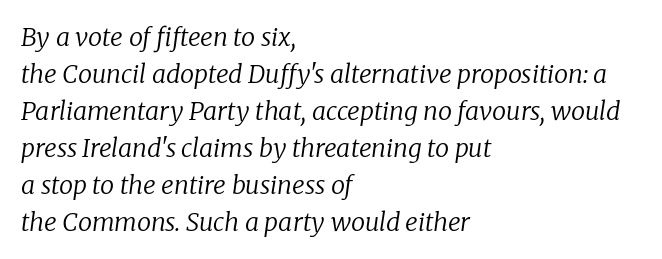
Q: Is the text bold? A: No.
Q: Is the text italic (slanted)? A: Yes, it leans right by about 8 degrees.
Q: Is the text underlined? A: No.
Q: How is the paragraph aligned? A: Left-aligned.
Q: Is the spacing between letters normal or unusually wide? A: Normal.
Q: Is the spacing between lines tight, normal or loose? A: Normal.
